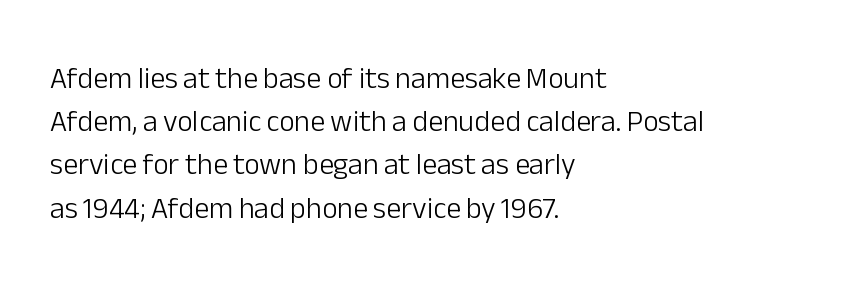
The space beneath each line is pristine and unruled. The lines in this sample share a left origin and differ only in where they stop. The letters stand upright; this is a roman face. Is there much room between lines? A standard amount, neither cramped nor airy. Observe the ordinary spacing: letters are neighbours, not strangers. These lines are composed in type without serifs.
